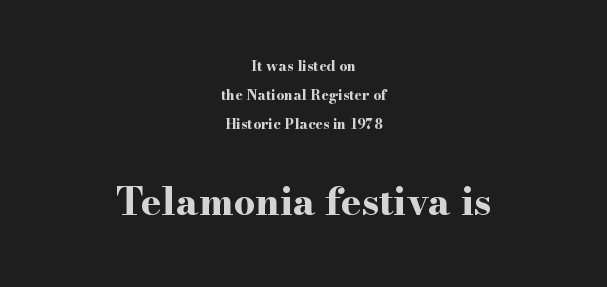
Q: Is the text bold? A: Yes.
Q: Is the text italic (slanted)? A: No, it is upright.
Q: Is the typeface a serif or a sans-serif typeface? A: Serif.
Q: Is the text underlined? A: No.
Q: How is the paragraph aligned? A: Centered.
Q: Is the spacing between letters normal or unusually wide? A: Normal.
Q: Is the spacing between lines tight, normal or loose? A: Loose.
Q: Which block of text is set in a larger size, the first (top) or the second (bottom)? A: The second (bottom) one.
Q: Width (condensed, normal, or wide)? A: Wide.
Q: Stroke contrast? A: High.
Q: x-height? A: Small.
Q: Monospaced? A: No.
